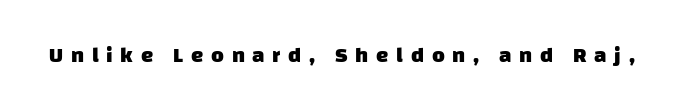
{"bold": "yes", "underline": "no", "letter_spacing": "wide", "letter_spacing_em": 0.35, "glyph_px": 22}
